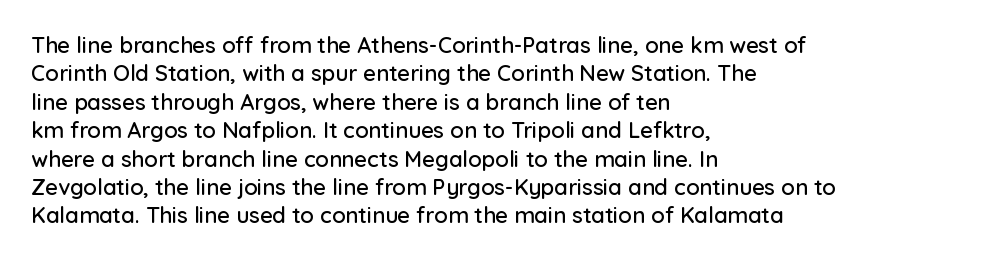
The image shows 22 px text type, upright; set left-aligned, normal line spacing (1.29x), normal letter spacing, not underlined.
